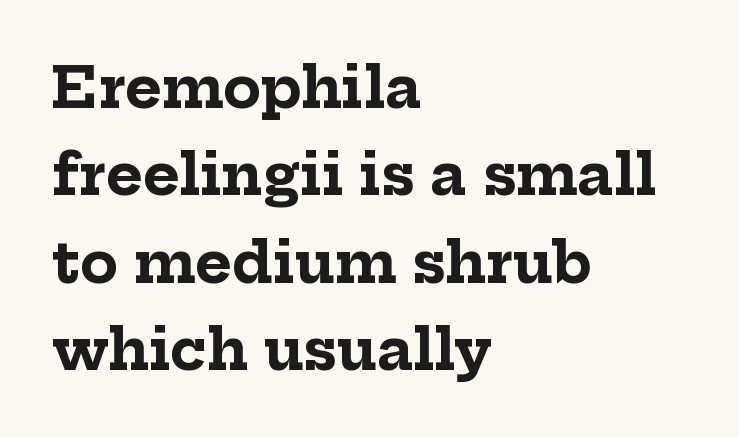
The rendering uses a moderate line-height, typical for paragraphs. The passage shown is emphatically bold. A typesetter would mark this as roman, not italic. The letters sit at their default tracking, neither squeezed nor spread. The baseline area is clear. Little horizontal feet cap the strokes, marking this as serif type.
